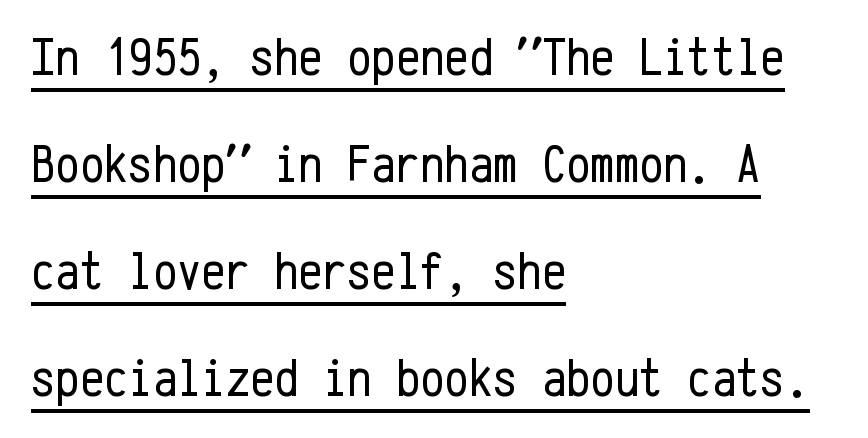
The rendered words wear a rule along their underside. Do the characters align in a grid? Yes, the font is monospaced. When letters stand straight like this, we call the style roman or upright. Which margin do the lines hug? The left one — the right edge is uneven. Baseline-to-baseline distance is far greater than the letter height. In terms of letterform style, serifs are entirely absent.
